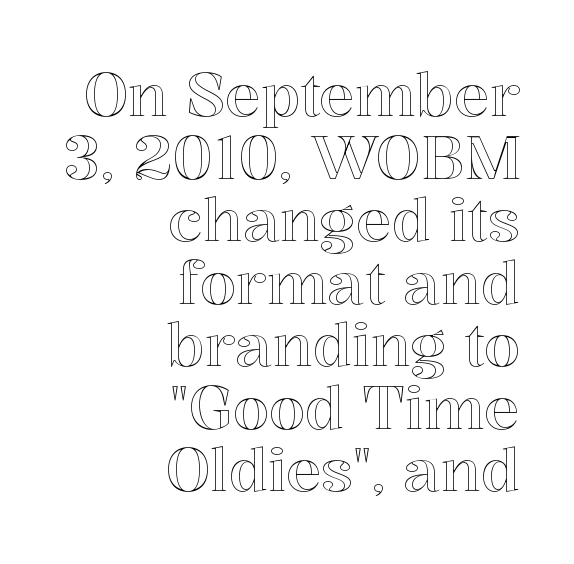
The image shows 59 px text type, upright; set right-aligned, tight line spacing (1.06x), normal letter spacing, not underlined; a medium x-height.
